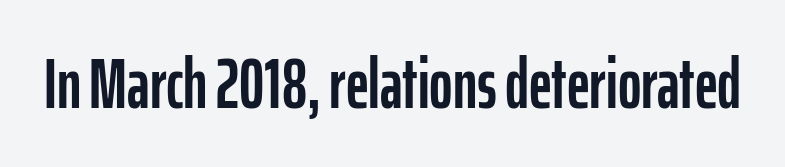
The face used here is proportionally spaced, like ordinary book or web type. This rendering leaves character spacing at its baseline value. Lines of text with bare space underneath. A roman cut, with each character standing at attention.
